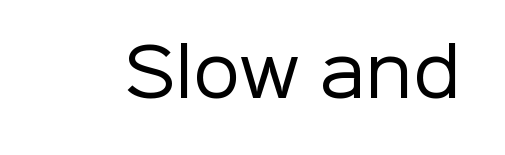
Q: Is the text bold? A: No.
Q: Is the text italic (slanted)? A: No, it is upright.
Q: Is the typeface a serif or a sans-serif typeface? A: Sans-serif.
Q: Is the text underlined? A: No.
Q: Is the spacing between letters normal or unusually wide? A: Normal.
Q: Width (condensed, normal, or wide)? A: Normal.
Q: Stroke contrast? A: Low.
Q: x-height? A: Medium.
Q: Monospaced? A: No.
